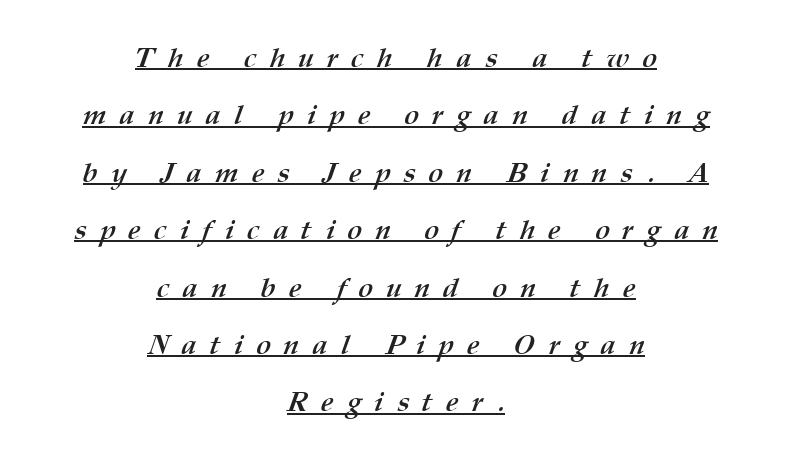
The image shows 28 px semibold type; set centered, loose line spacing (2.05x), unusually wide letter spacing (+0.47 em), underlined; medium stroke contrast and a medium x-height.
